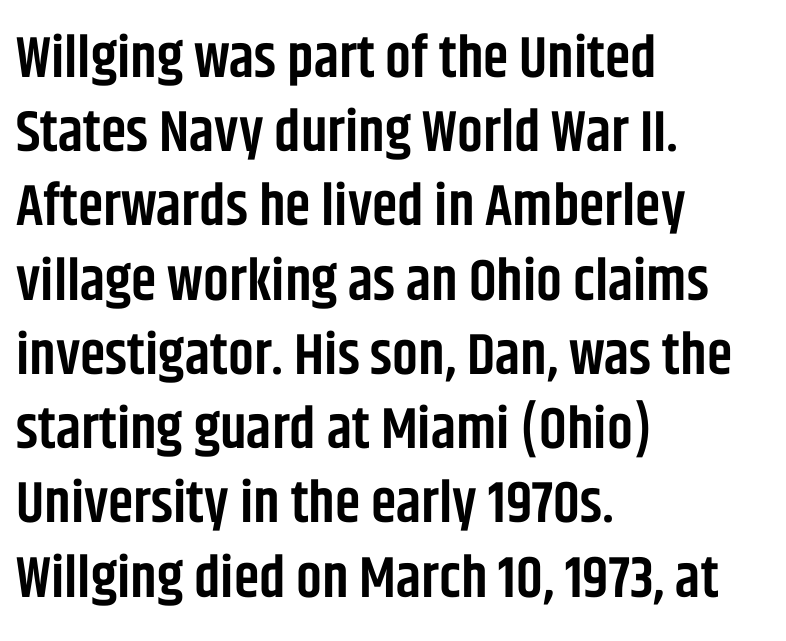
The image shows 58 px semibold, condensed sans-serif type, upright; set left-aligned, normal line spacing (1.28x), normal letter spacing, not underlined; low stroke contrast and a large x-height.
